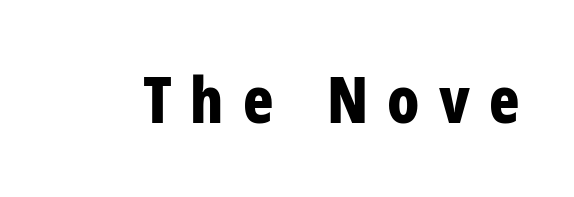
Type without underlining. Tracking value appears strongly positive — letters spread wide. Proportional: the letters do not fall into vertical columns. Are there feet on the stems? There aren't — it's a sans. The letters are bold, with thick, heavy strokes.
